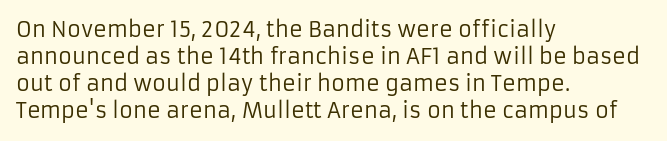
The passage shown is not underscored anywhere. Summary of vertical rhythm: regular, with standard interline spacing. The rag falls on the right side of this text block. Notice how the stems are strictly vertical — no italics here. Vertical stems look standard width or narrower in stroke.
